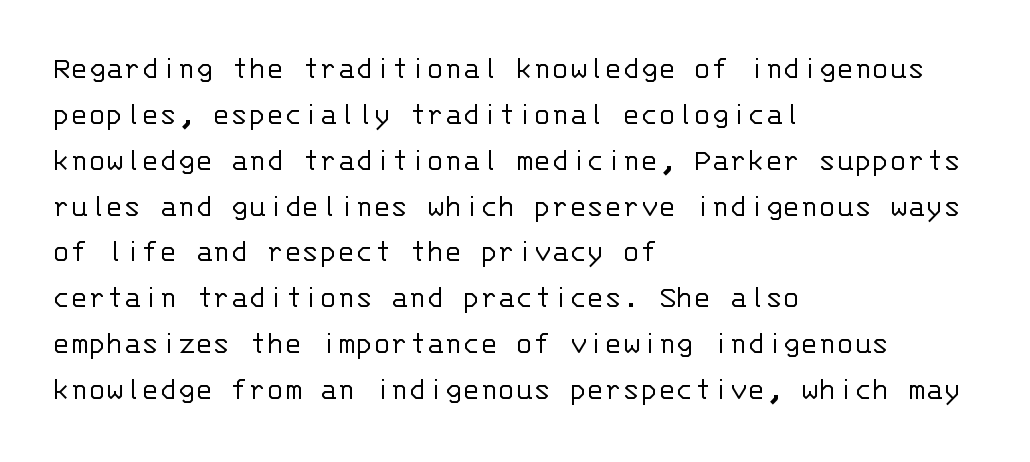
Q: Is the text bold? A: No.
Q: Is the text italic (slanted)? A: No, it is upright.
Q: Is the typeface a serif or a sans-serif typeface? A: Sans-serif.
Q: Is the text underlined? A: No.
Q: How is the paragraph aligned? A: Left-aligned.
Q: Is the spacing between letters normal or unusually wide? A: Normal.
Q: Is the spacing between lines tight, normal or loose? A: Normal.
Q: Width (condensed, normal, or wide)? A: Normal.
Q: Stroke contrast? A: Low.
Q: x-height? A: Large.
Q: Monospaced? A: Yes.
